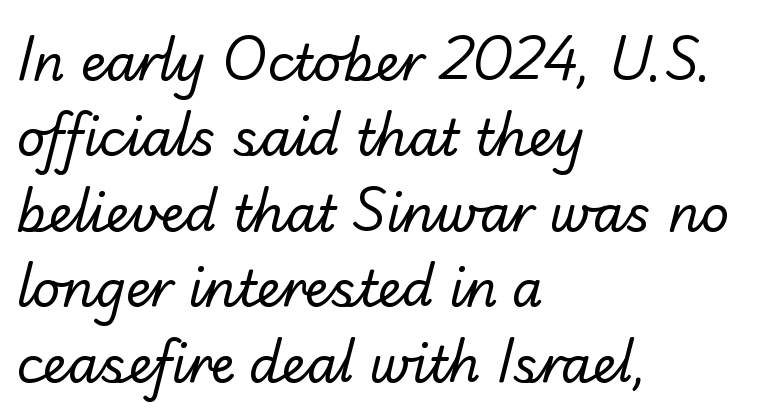
Q: Is the text bold? A: No.
Q: Is the typeface a serif or a sans-serif typeface? A: Sans-serif.
Q: Is the text underlined? A: No.
Q: How is the paragraph aligned? A: Left-aligned.
Q: Is the spacing between letters normal or unusually wide? A: Normal.
Q: Is the spacing between lines tight, normal or loose? A: Normal.
Q: Width (condensed, normal, or wide)? A: Normal.
Q: Stroke contrast? A: Low.
Q: x-height? A: Small.
Q: Monospaced? A: No.
